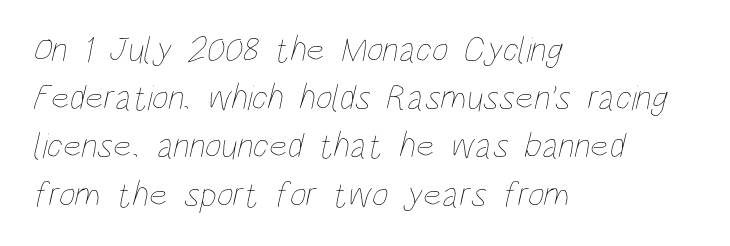
This sample keeps an unexceptional amount of space between lines. Bare-footed words on every line. The face used here is rendered with its standard letterfit. Here the designer chose a conventional face with non-uniform glyph widths. Is this a heavy cut? Hardly; it is regular or lighter. The rag falls on the right side of this text block.
